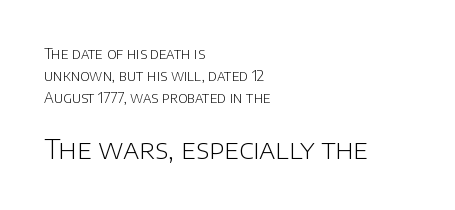
Short and long lines alike share a common starting point at left. Bigger letters appear in the bottom chunk; the top chunk is reduced. Type without underlining. In terms of posture, this sample is upright. Letter spacing: default.
